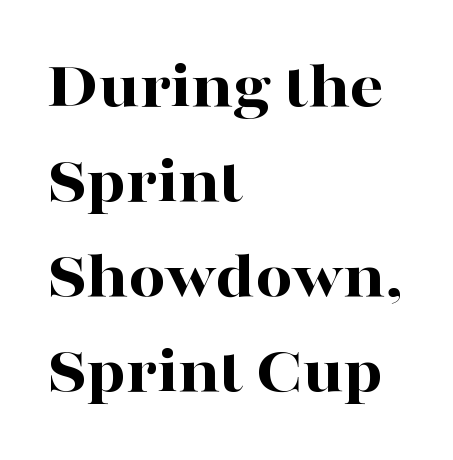
Q: Is the text bold? A: Yes.
Q: Is the text italic (slanted)? A: No, it is upright.
Q: Is the typeface a serif or a sans-serif typeface? A: Serif.
Q: Is the text underlined? A: No.
Q: How is the paragraph aligned? A: Left-aligned.
Q: Is the spacing between letters normal or unusually wide? A: Normal.
Q: Is the spacing between lines tight, normal or loose? A: Normal.
Q: Width (condensed, normal, or wide)? A: Wide.
Q: Stroke contrast? A: High.
Q: x-height? A: Medium.
Q: Monospaced? A: No.
